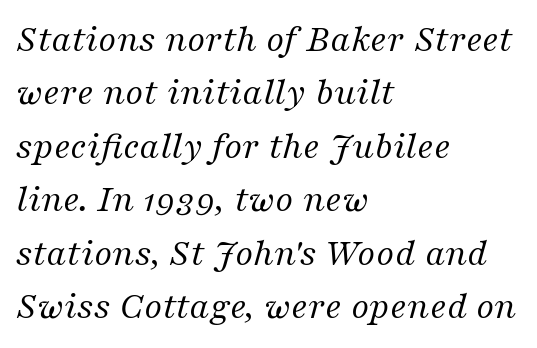
Q: Is the text bold? A: No.
Q: Is the text italic (slanted)? A: Yes, it leans right by about 16 degrees.
Q: Is the typeface a serif or a sans-serif typeface? A: Serif.
Q: Is the text underlined? A: No.
Q: How is the paragraph aligned? A: Left-aligned.
Q: Is the spacing between letters normal or unusually wide? A: Normal.
Q: Is the spacing between lines tight, normal or loose? A: Normal.
Q: Width (condensed, normal, or wide)? A: Normal.
Q: Stroke contrast? A: Medium.
Q: x-height? A: Medium.
Q: Monospaced? A: No.
